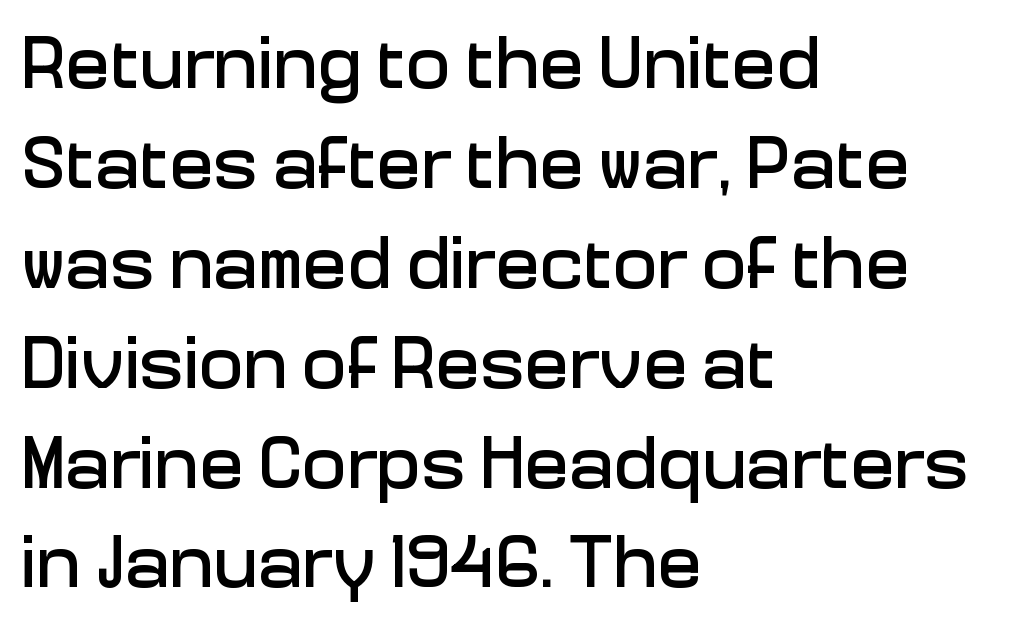
{"serif": "no", "italic": "no", "width": "normal", "stroke_contrast": "low", "x_height": "medium", "monospaced": "no", "underline": "no", "align": "left", "line_spacing": "normal", "line_spacing_ratio": 1.35, "letter_spacing": "normal", "letter_spacing_em": 0.0, "glyph_px": 74}
